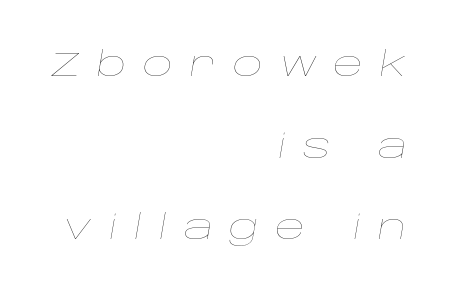
The image shows 33 px thin, wide type, italic (leaning right); set right-aligned, loose line spacing (2.47x), unusually wide letter spacing (+0.49 em), not underlined; low stroke contrast and a large x-height.
